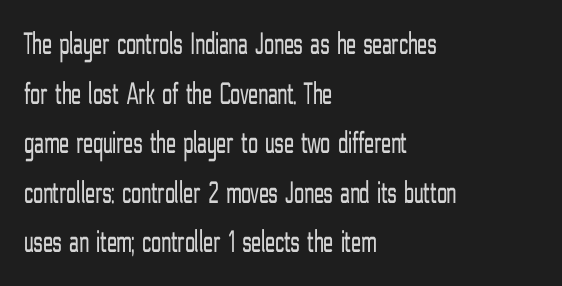
Q: Is the text bold? A: No.
Q: Is the text italic (slanted)? A: No, it is upright.
Q: Is the typeface a serif or a sans-serif typeface? A: Sans-serif.
Q: Is the text underlined? A: No.
Q: How is the paragraph aligned? A: Left-aligned.
Q: Is the spacing between letters normal or unusually wide? A: Normal.
Q: Is the spacing between lines tight, normal or loose? A: Normal.
Q: Width (condensed, normal, or wide)? A: Condensed.
Q: Stroke contrast? A: Low.
Q: x-height? A: Medium.
Q: Monospaced? A: No.
